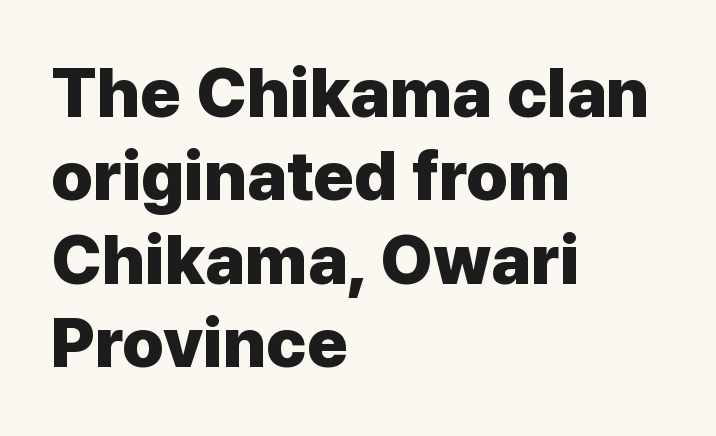
{"serif": "no", "italic": "no", "bold": "yes", "weight": "heavy", "width": "normal", "stroke_contrast": "low", "x_height": "medium", "monospaced": "no", "underline": "no", "align": "left", "line_spacing_ratio": 1.21, "letter_spacing": "normal", "letter_spacing_em": 0.0, "glyph_px": 69}
